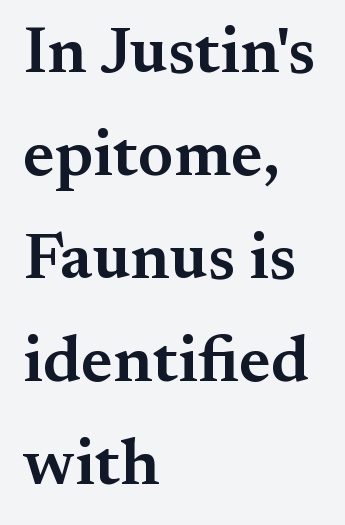
Does the lettering tilt? It doesn't — this is upright. In terms of leading, this rendering sits right in the middle. Are there feet on the stems? There are — it's a serif. There is no visible air inserted between adjacent glyphs. A student would call this left alignment; a typographer would say flush left, rag right.
